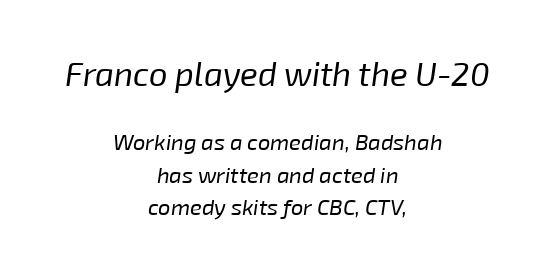
{"italic": "yes", "lean": "right", "slant_degrees": 8, "bold": "no", "weight": "regular", "width": "normal", "stroke_contrast": "low", "x_height": "medium", "monospaced": "no", "underline": "no", "align": "center", "line_spacing": "normal", "line_spacing_ratio": 1.48, "letter_spacing": "normal", "letter_spacing_em": 0.0, "larger_block": "first", "size_ratio": 1.5, "glyph_px": 33}
